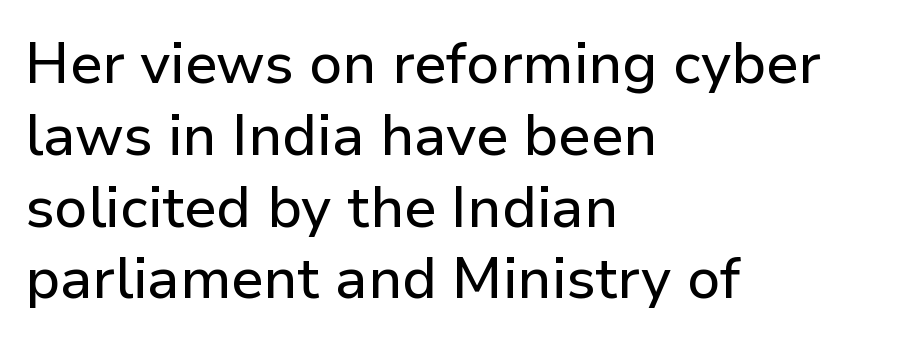
{"serif": "no", "italic": "no", "width": "normal", "stroke_contrast": "low", "x_height": "medium", "monospaced": "no", "underline": "no", "align": "left", "line_spacing": "normal", "line_spacing_ratio": 1.26, "letter_spacing": "normal", "letter_spacing_em": 0.0, "glyph_px": 57}
